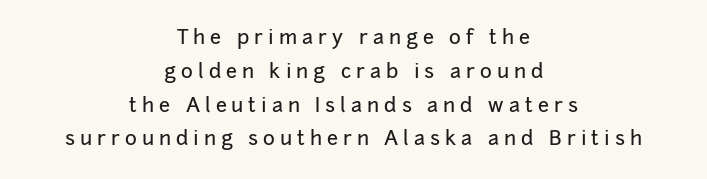
{"italic": "no", "underline": "no", "align": "center", "line_spacing": "normal", "line_spacing_ratio": 1.69, "letter_spacing": "wide", "letter_spacing_em": 0.25, "glyph_px": 20}
